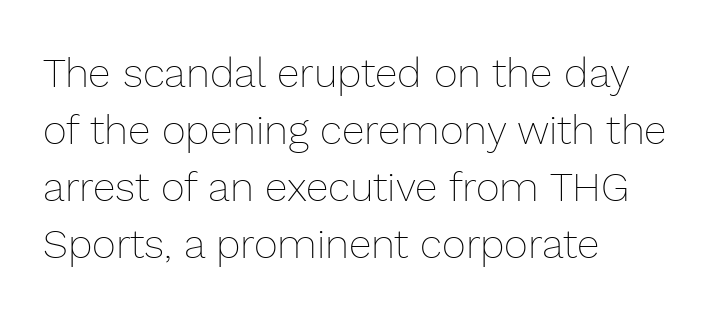
The image shows 41 px thin type, upright; set left-aligned, normal line spacing (1.39x), normal letter spacing, not underlined; low stroke contrast and a medium x-height.
